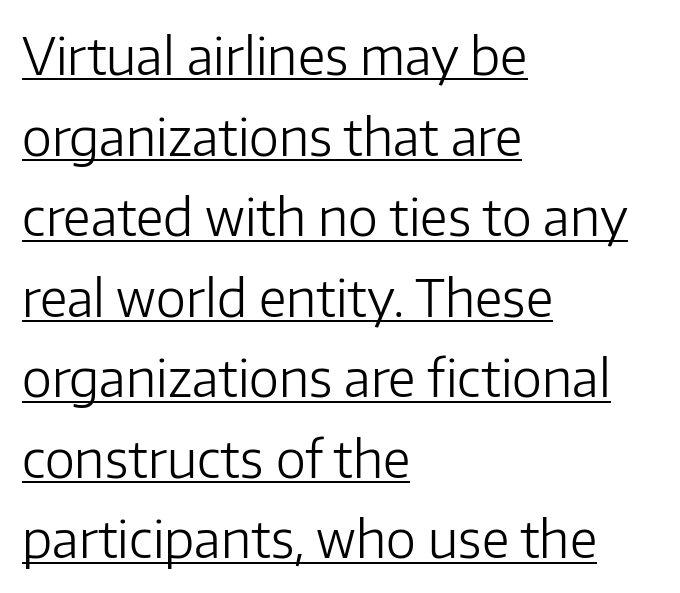
The image shows 51 px light sans-serif type, upright; set left-aligned, normal line spacing (1.58x), normal letter spacing, underlined; low stroke contrast and a medium x-height.
